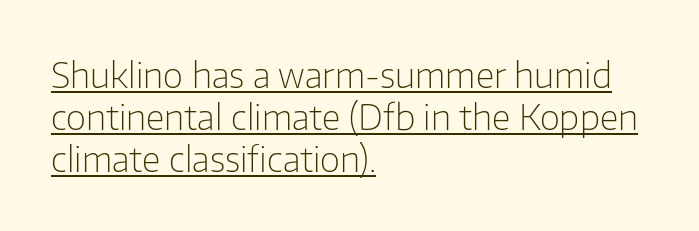
The face used here is rendered with its standard letterfit. Stroke mass is kept to a normal reading level or below. A typesetter would mark this as roman, not italic. You can see a thin bar hugging the bottom of the glyphs. Look at the bottom of the vertical strokes: they stop flat, with no serifs.
